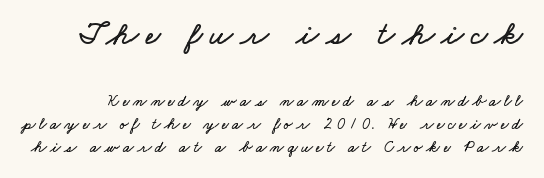
The image shows 33 px wide type; set normal line spacing (1.42x), unusually wide letter spacing (+0.21 em), not underlined; the first (top) block is 2.06x larger; low stroke contrast and a small x-height.
